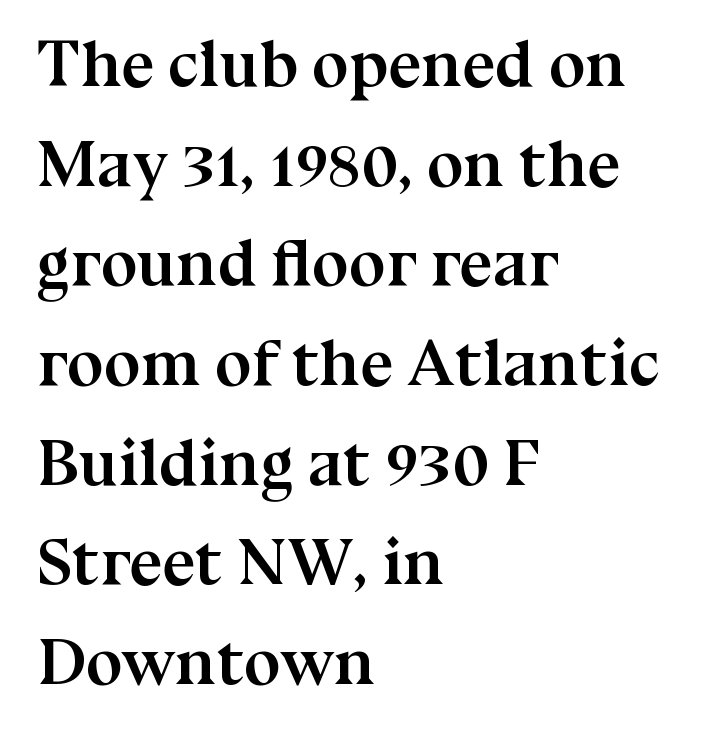
Q: Is the text bold? A: Yes.
Q: Is the text italic (slanted)? A: No, it is upright.
Q: Is the typeface a serif or a sans-serif typeface? A: Serif.
Q: Is the text underlined? A: No.
Q: How is the paragraph aligned? A: Left-aligned.
Q: Is the spacing between letters normal or unusually wide? A: Normal.
Q: Is the spacing between lines tight, normal or loose? A: Normal.
Q: Width (condensed, normal, or wide)? A: Normal.
Q: Stroke contrast? A: Medium.
Q: x-height? A: Medium.
Q: Monospaced? A: No.
